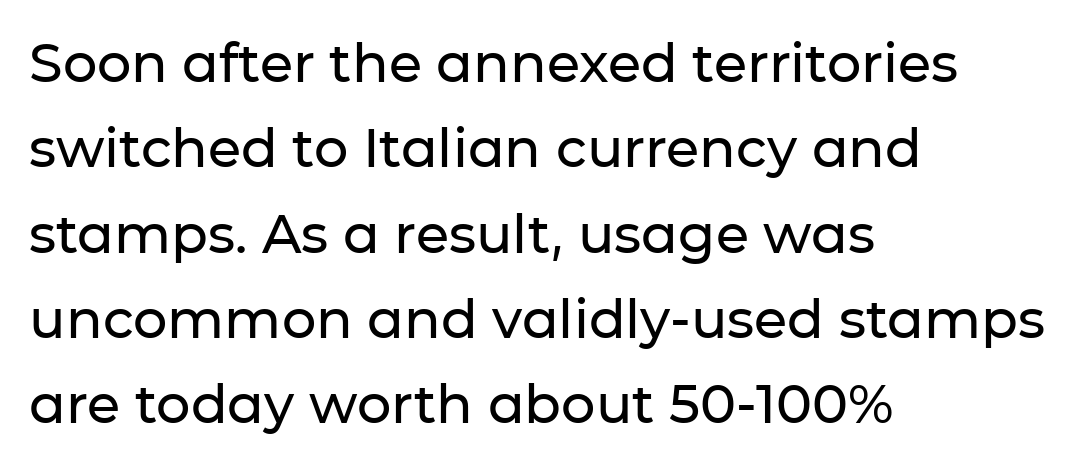
Normally led — the rows are evenly, conventionally spaced. The foot of each line stays bare and open. Looks like regular typesetting: each glyph gets only the width it needs. The specimen reads as upright at a glance.
